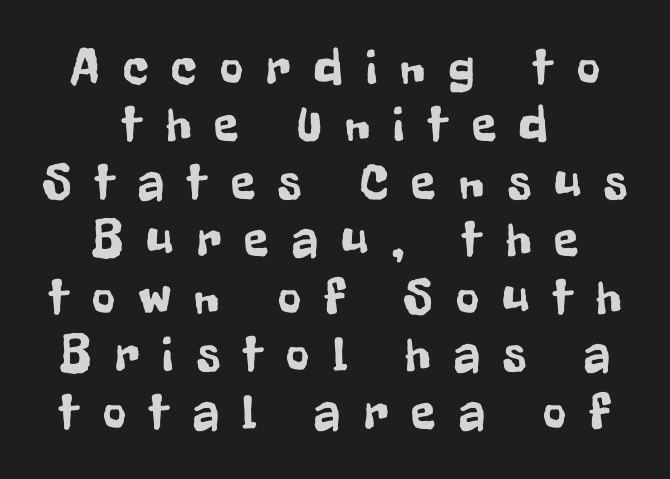
The image shows 50 px condensed sans-serif type, upright; set centered, tight line spacing (1.15x), unusually wide letter spacing (+0.47 em), not underlined; low stroke contrast and a medium x-height.
